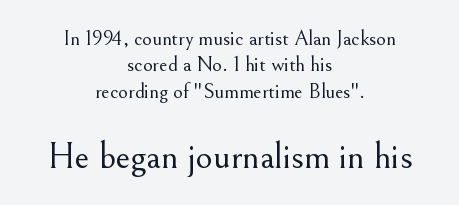
Unlike a clean sans, this face finishes its strokes with serifs. These lines were composed using upright roman letters. The designer left line spacing at the default. Each letter keeps its own natural width here, so spacing adapts to shape. On a weight scale, this lands at 450 or below.
